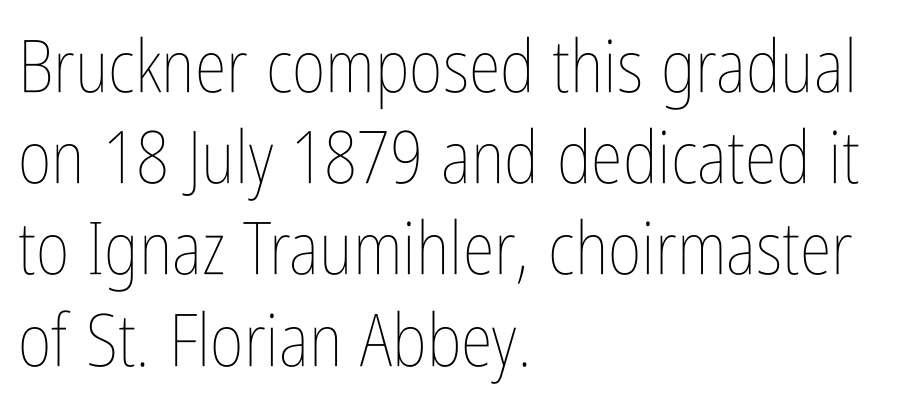
The image shows 73 px thin, condensed type, upright; set left-aligned, normal line spacing (1.25x), normal letter spacing, not underlined; low stroke contrast and a medium x-height.
